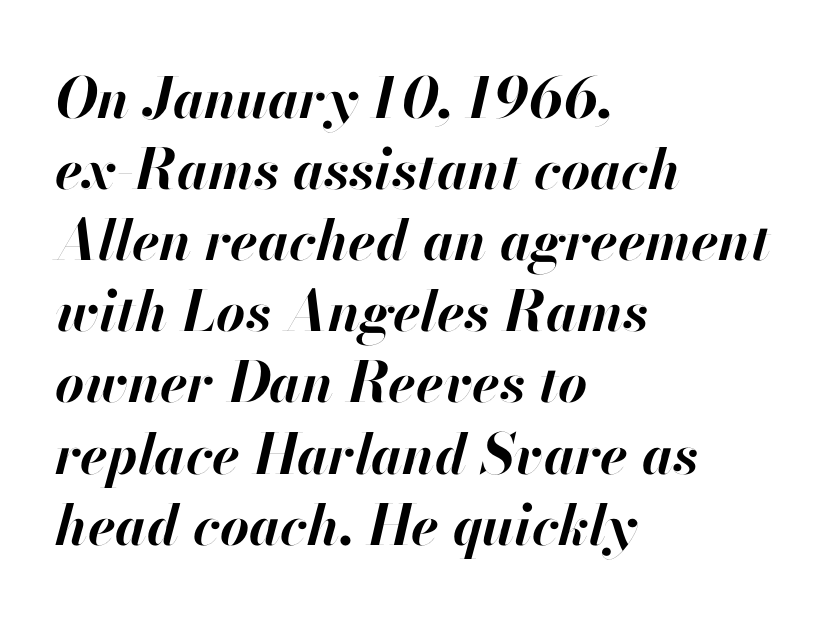
Q: Is the text bold? A: Yes.
Q: Is the text italic (slanted)? A: Yes, it leans right by about 13 degrees.
Q: Is the text underlined? A: No.
Q: How is the paragraph aligned? A: Left-aligned.
Q: Is the spacing between letters normal or unusually wide? A: Normal.
Q: Is the spacing between lines tight, normal or loose? A: Normal.
Q: Width (condensed, normal, or wide)? A: Normal.
Q: Stroke contrast? A: High.
Q: x-height? A: Small.
Q: Monospaced? A: No.
